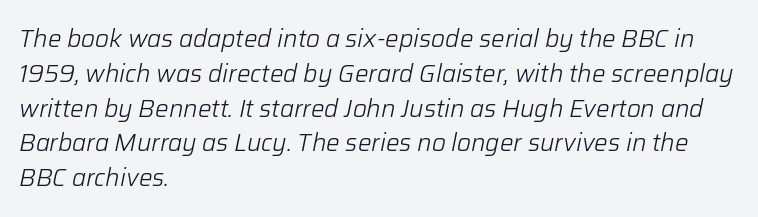
Q: Is the text bold? A: No.
Q: Is the text italic (slanted)? A: Yes, it leans right by about 12 degrees.
Q: Is the text underlined? A: No.
Q: How is the paragraph aligned? A: Left-aligned.
Q: Is the spacing between letters normal or unusually wide? A: Normal.
Q: Is the spacing between lines tight, normal or loose? A: Normal.
